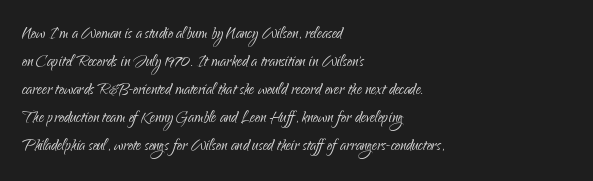
Compared with a centered layout, this one pins lines to the left instead. Evenly set lines give the paragraph a standard silhouette. Heft: none added — not bold. The baseline area is clear.
